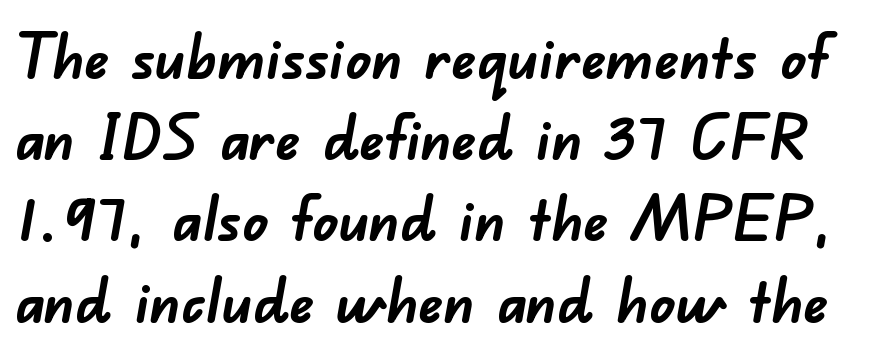
The image shows 62 px semibold sans-serif type; set normal line spacing (1.31x), normal letter spacing, not underlined; low stroke contrast and a small x-height.
